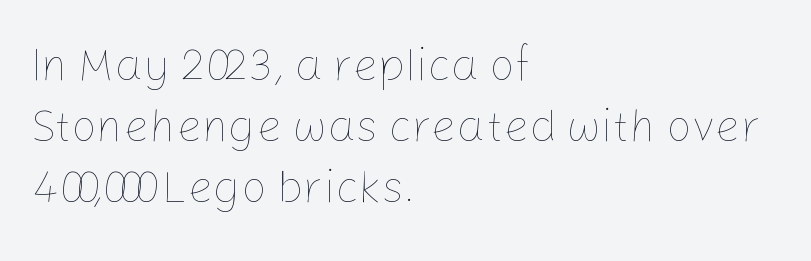
Teacher's note: observe the even left margin — that is flush-left alignment. Decoration check: the copy has no underline. Note the varied advance widths — an 'i' is clearly narrower than an 'm'. Is the letter spacing exaggerated? No — it looks like the ordinary default. Interline gaps are of average width in this sample.
